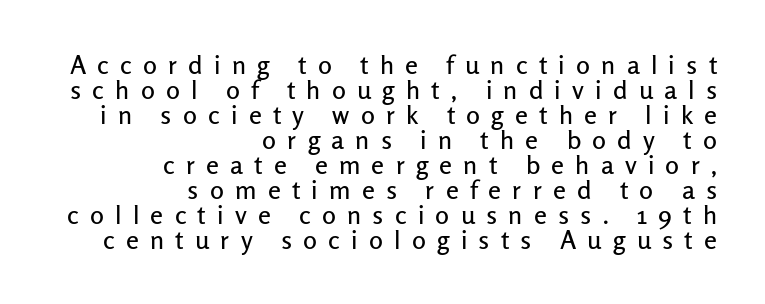
The image shows 26 px text type, upright; set right-aligned, tight line spacing (0.96x), unusually wide letter spacing (+0.43 em), not underlined.
